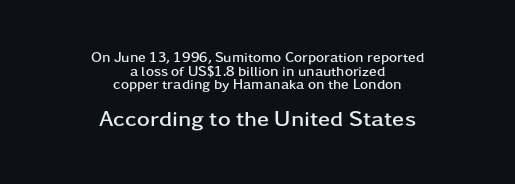
The image shows 22 px bold type, upright; set centered, tight line spacing (0.98x), normal letter spacing, not underlined; the second (bottom) block is 1.57x larger.
